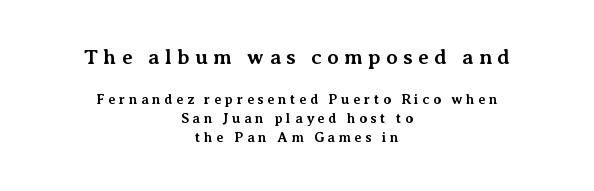
Q: Is the text bold? A: Yes.
Q: Is the text italic (slanted)? A: No, it is upright.
Q: Is the text underlined? A: No.
Q: How is the paragraph aligned? A: Centered.
Q: Is the spacing between letters normal or unusually wide? A: Unusually wide.
Q: Is the spacing between lines tight, normal or loose? A: Normal.
Q: Which block of text is set in a larger size, the first (top) or the second (bottom)? A: The first (top) one.
